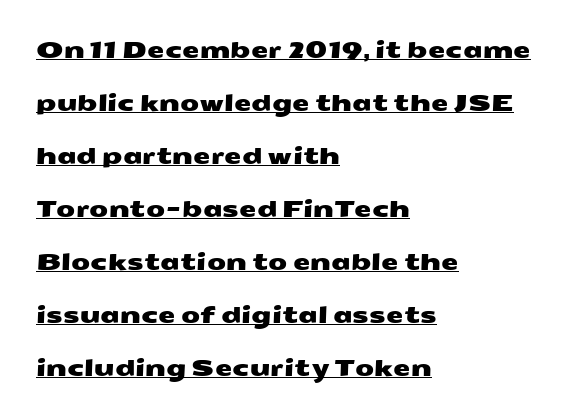
Has an underline been added? It has. Between one letter and the next there's only the usual sliver of space. This sample trades compactness for vertical openness between lines. Casual observation: everything's shoved over to the left.
